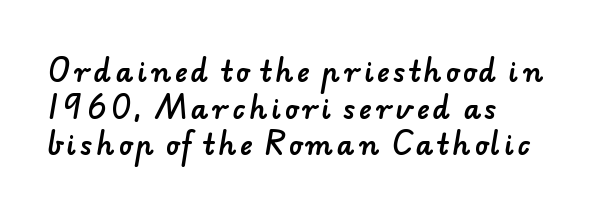
The image shows 27 px text type; set left-aligned, normal line spacing (1.36x), not underlined.
